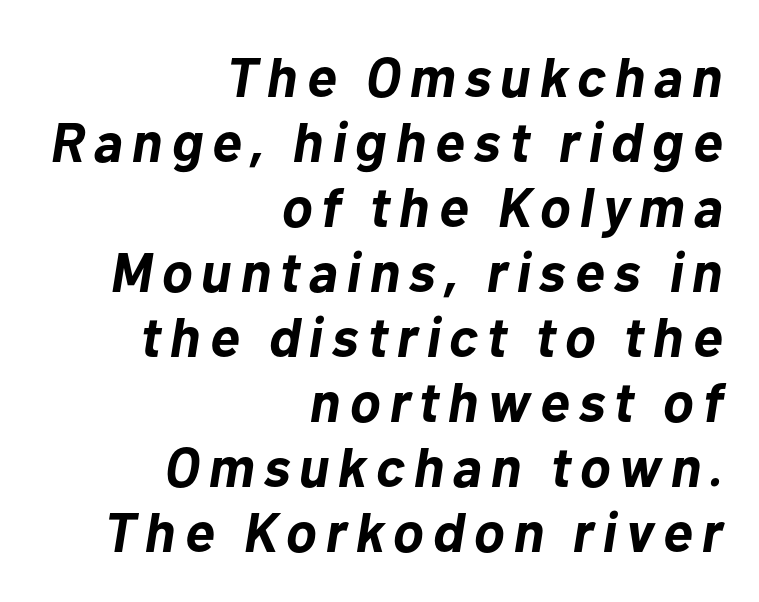
Q: Is the text bold? A: Yes.
Q: Is the text italic (slanted)? A: Yes, it leans right by about 10 degrees.
Q: Is the text underlined? A: No.
Q: How is the paragraph aligned? A: Right-aligned.
Q: Width (condensed, normal, or wide)? A: Normal.
Q: Stroke contrast? A: Low.
Q: x-height? A: Medium.
Q: Monospaced? A: No.
